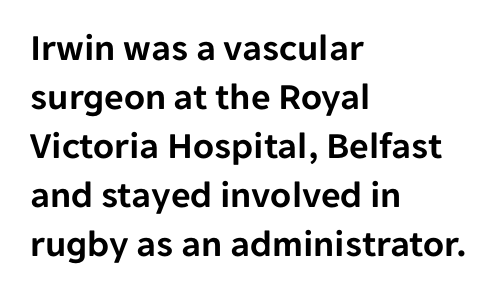
Q: Is the text italic (slanted)? A: No, it is upright.
Q: Is the typeface a serif or a sans-serif typeface? A: Sans-serif.
Q: Is the text underlined? A: No.
Q: How is the paragraph aligned? A: Left-aligned.
Q: Is the spacing between letters normal or unusually wide? A: Normal.
Q: Is the spacing between lines tight, normal or loose? A: Normal.
Q: Width (condensed, normal, or wide)? A: Normal.
Q: Stroke contrast? A: Low.
Q: x-height? A: Medium.
Q: Monospaced? A: No.
